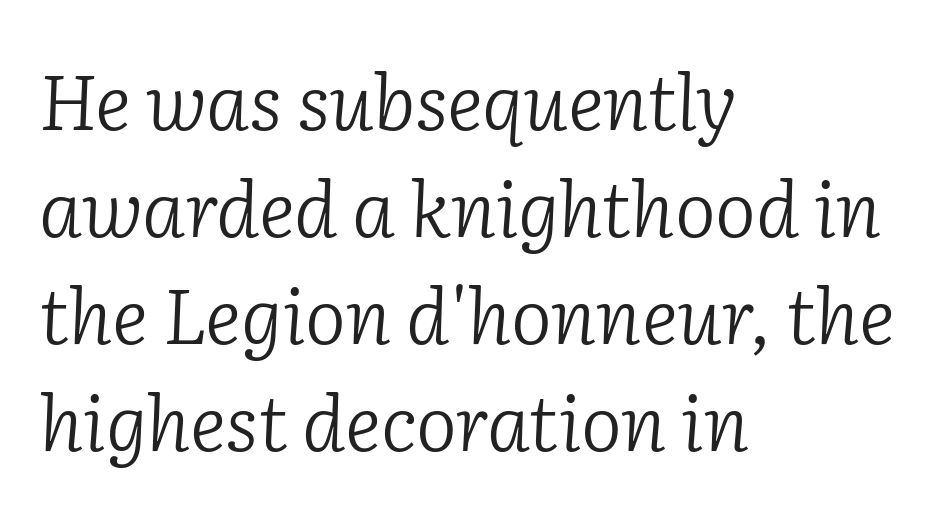
Layout note: lines flush left. The space directly below the letters is spotless. Proportional: the letters do not fall into vertical columns. Designer's note — italics engaged.
